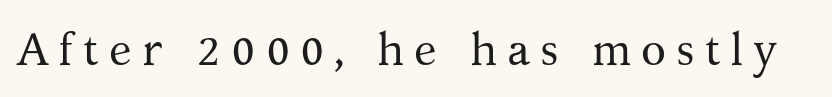
{"serif": "yes", "italic": "no", "bold": "no", "weight": "regular", "width": "normal", "stroke_contrast": "medium", "x_height": "medium", "monospaced": "no", "underline": "no", "letter_spacing": "wide", "letter_spacing_em": 0.21, "glyph_px": 46}
